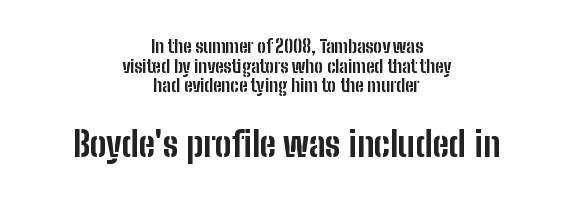
{"serif": "no", "italic": "no", "bold": "yes", "weight": "bold", "width": "condensed", "stroke_contrast": "low", "x_height": "medium", "monospaced": "no", "underline": "no", "align": "center", "line_spacing": "tight", "line_spacing_ratio": 1.09, "letter_spacing": "normal", "letter_spacing_em": 0.0, "larger_block": "second", "size_ratio": 1.94, "glyph_px": 35}
